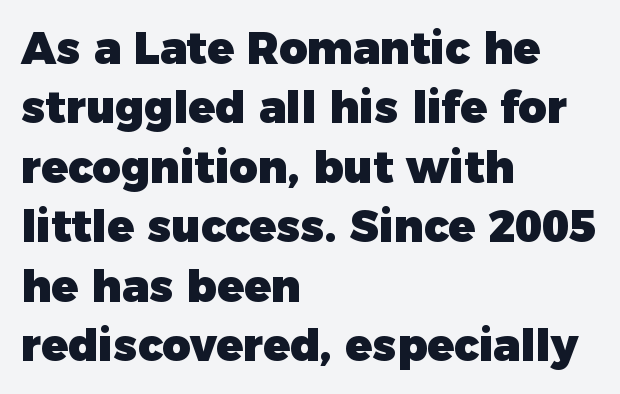
The image shows 44 px heavy sans-serif type, upright; set left-aligned, normal line spacing (1.35x), normal letter spacing, not underlined; low stroke contrast and a medium x-height.
